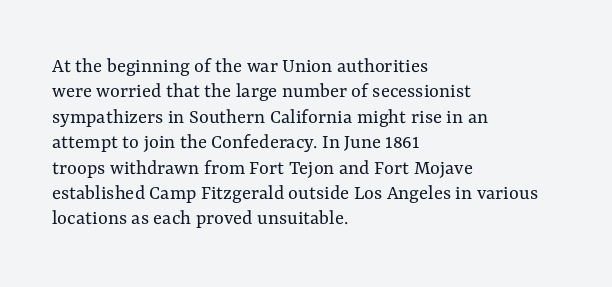
The image shows 21 px text type, upright; set left-aligned, line spacing 1.21x, normal letter spacing, not underlined.
